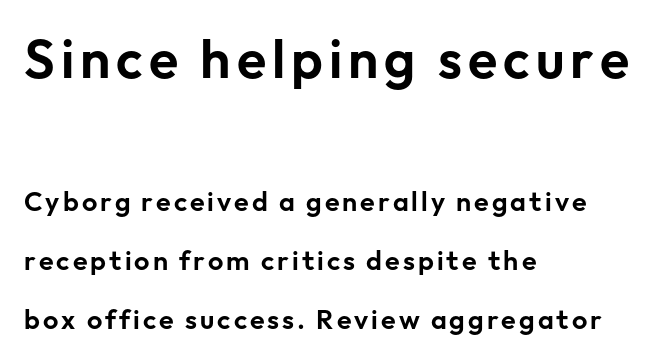
The image shows 54 px sans-serif type, upright; set left-aligned, loose line spacing (2.17x), not underlined; the first (top) block is 2.0x larger; low stroke contrast and a medium x-height.
